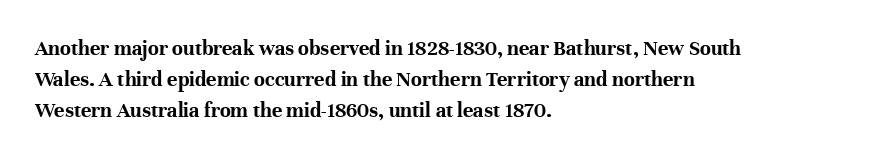
No italicization has been applied; the sample stays upright. The line-height multiplier appears to be the usual default. The face used here has the dense, thick strokes of a bold. Clear beneath every line of the passage. Each word holds together tightly as a unit, with standard inter-letter gaps. The typesetter chose a ragged-right arrangement here.
